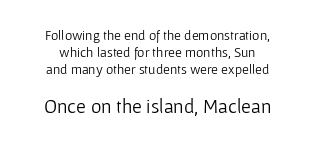
{"italic": "no", "bold": "no", "underline": "no", "line_spacing_ratio": 1.22, "letter_spacing": "normal", "letter_spacing_em": 0.0, "larger_block": "second", "size_ratio": 1.43, "glyph_px": 20}
